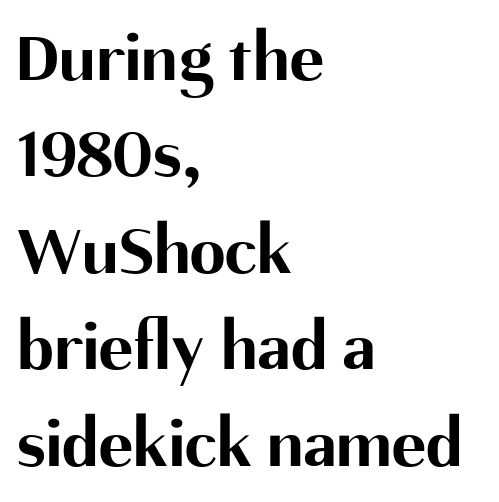
Q: Is the text bold? A: Yes.
Q: Is the text italic (slanted)? A: No, it is upright.
Q: Is the typeface a serif or a sans-serif typeface? A: Sans-serif.
Q: Is the text underlined? A: No.
Q: How is the paragraph aligned? A: Left-aligned.
Q: Is the spacing between letters normal or unusually wide? A: Normal.
Q: Is the spacing between lines tight, normal or loose? A: Normal.
Q: Width (condensed, normal, or wide)? A: Normal.
Q: Stroke contrast? A: Medium.
Q: x-height? A: Medium.
Q: Monospaced? A: No.
